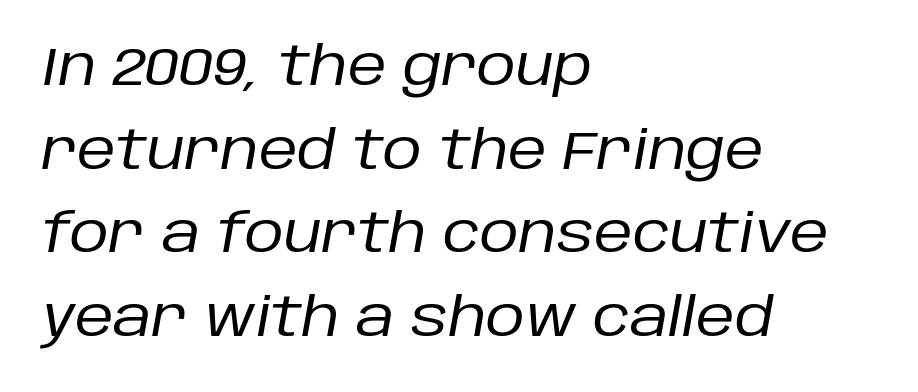
Q: Is the text bold? A: No.
Q: Is the text italic (slanted)? A: Yes, it leans right by about 10 degrees.
Q: Is the text underlined? A: No.
Q: How is the paragraph aligned? A: Left-aligned.
Q: Is the spacing between letters normal or unusually wide? A: Normal.
Q: Is the spacing between lines tight, normal or loose? A: Normal.
Q: Width (condensed, normal, or wide)? A: Normal.
Q: Stroke contrast? A: Low.
Q: x-height? A: Large.
Q: Monospaced? A: No.
